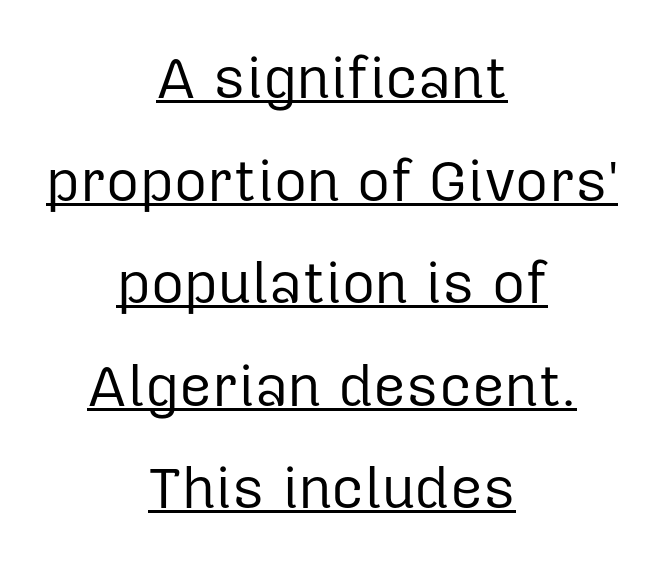
{"serif": "no", "italic": "no", "bold": "no", "weight": "regular", "width": "normal", "stroke_contrast": "low", "x_height": "medium", "monospaced": "no", "underline": "yes", "align": "center", "line_spacing_ratio": 1.8, "letter_spacing": "normal", "letter_spacing_em": 0.0, "glyph_px": 57}
